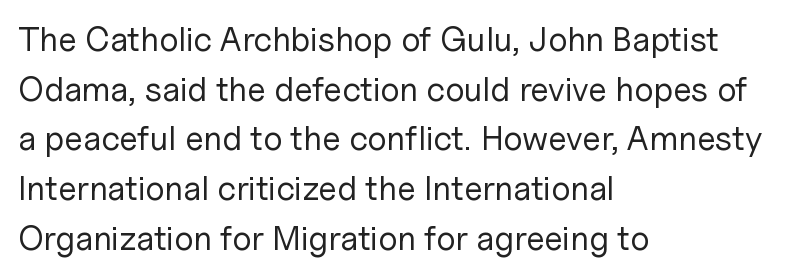
{"serif": "no", "italic": "no", "bold": "no", "weight": "regular", "width": "normal", "stroke_contrast": "low", "x_height": "medium", "monospaced": "no", "underline": "no", "align": "left", "line_spacing": "normal", "line_spacing_ratio": 1.46, "letter_spacing": "normal", "letter_spacing_em": 0.0, "glyph_px": 34}
